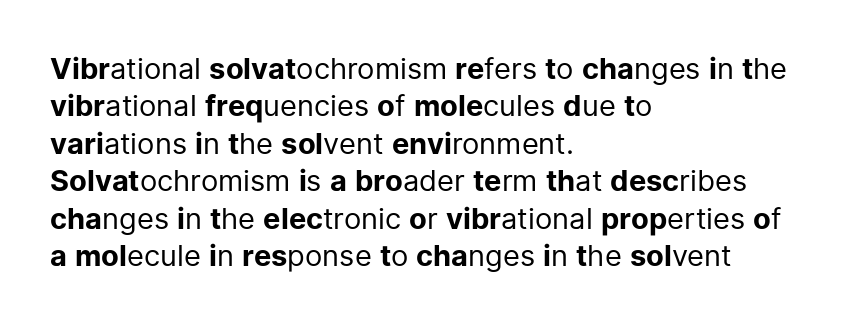
{"serif": "no", "italic": "no", "bold": "no", "weight": "regular", "width": "normal", "stroke_contrast": "low", "x_height": "medium", "monospaced": "no", "underline": "no", "align": "left", "line_spacing": "normal", "line_spacing_ratio": 1.29, "letter_spacing": "normal", "letter_spacing_em": 0.0, "glyph_px": 29}
